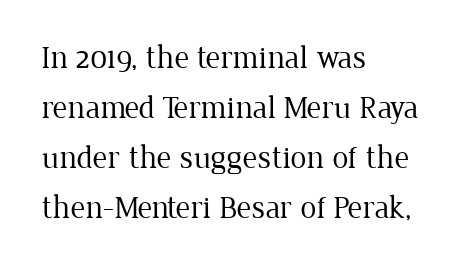
{"serif": "yes", "italic": "no", "bold": "no", "weight": "regular", "width": "normal", "stroke_contrast": "low", "x_height": "medium", "monospaced": "no", "underline": "no", "align": "left", "line_spacing": "normal", "line_spacing_ratio": 1.56, "letter_spacing": "normal", "letter_spacing_em": 0.0, "glyph_px": 32}
